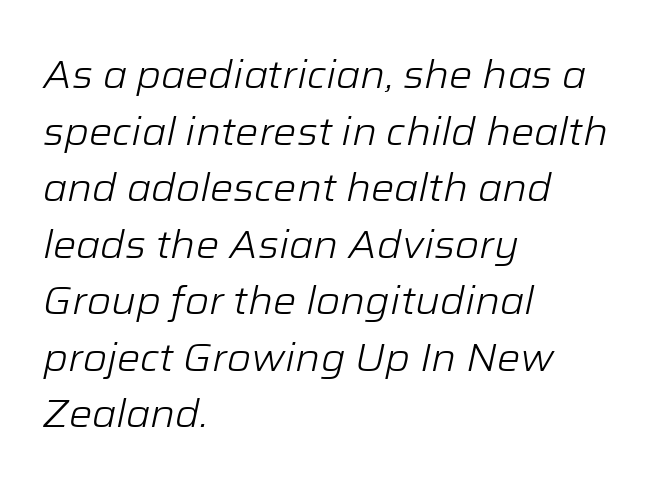
The image shows 39 px light type, italic (leaning right); set left-aligned, normal line spacing (1.45x), normal letter spacing, not underlined; low stroke contrast and a medium x-height.
